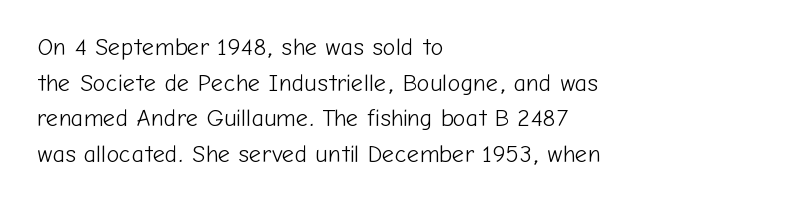
{"italic": "no", "bold": "no", "underline": "no", "align": "left", "line_spacing": "normal", "line_spacing_ratio": 1.48, "letter_spacing": "normal", "letter_spacing_em": 0.0, "glyph_px": 24}
